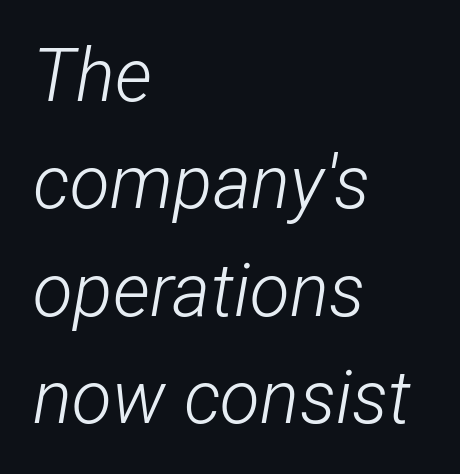
There's an unmistakable incline to the writing here. Is this a fixed-width face? No — the glyphs have proportional, varying widths. Horizontal bands of white between lines are of average thickness. The typeface has the unassuming heft of standard copy or less. Visually the block forms a straight wall on the left and a jagged coastline on the right. This rendering features lettering with no underline.
